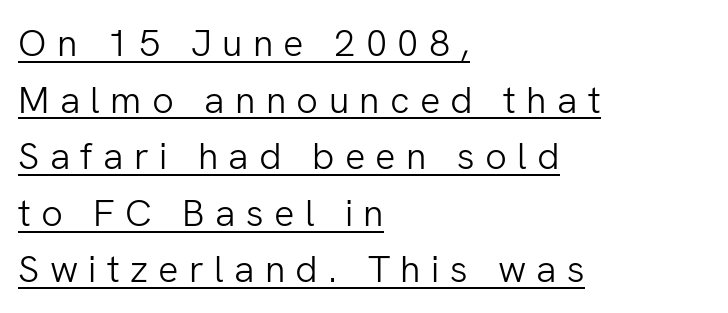
The image shows 38 px light sans-serif type, upright; set left-aligned, normal line spacing (1.49x), unusually wide letter spacing (+0.27 em), underlined; low stroke contrast and a medium x-height.
